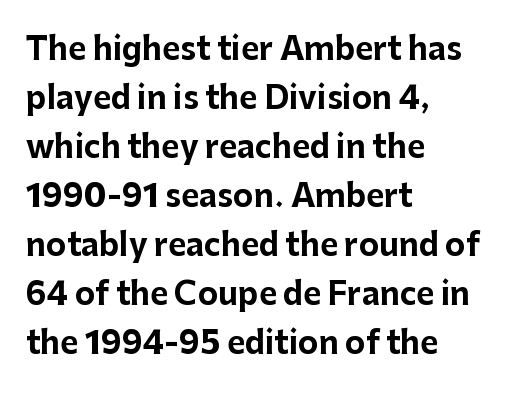
{"serif": "no", "italic": "no", "bold": "yes", "weight": "bold", "width": "normal", "stroke_contrast": "low", "x_height": "medium", "monospaced": "no", "underline": "no", "align": "left", "line_spacing": "normal", "line_spacing_ratio": 1.58, "letter_spacing": "normal", "letter_spacing_em": 0.0, "glyph_px": 31}
